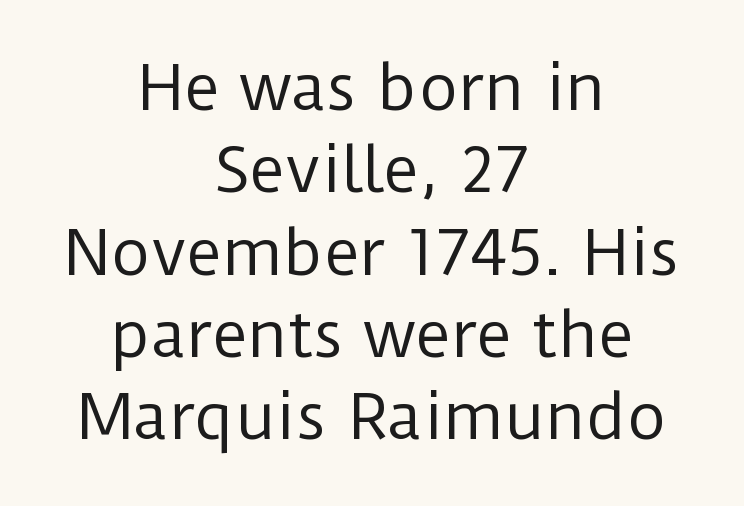
The image shows 61 px regular-weight sans-serif type, upright; set centered, normal line spacing (1.35x), normal letter spacing, not underlined; low stroke contrast and a medium x-height.
